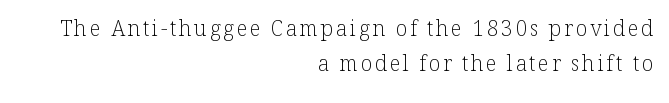
The image shows 21 px text type, upright; set right-aligned, normal line spacing (1.69x), not underlined.
